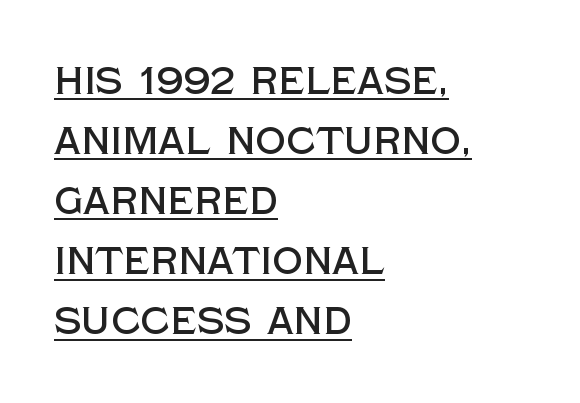
Observe the ordinary spacing: letters are neighbours, not strangers. The sample's only ornament is a line tracing under the words. In terms of letterform style, serifs are entirely absent. Ascenders rise straight up at ninety degrees. Line beginnings align vertically; line endings do not.
